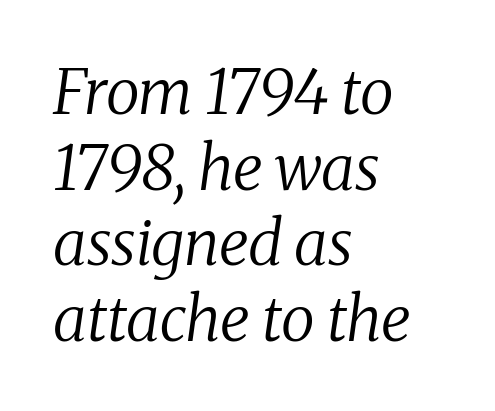
The image shows 62 px regular-weight serif type, italic (leaning right); set left-aligned, line spacing 1.22x, normal letter spacing, not underlined; medium stroke contrast and a medium x-height.
